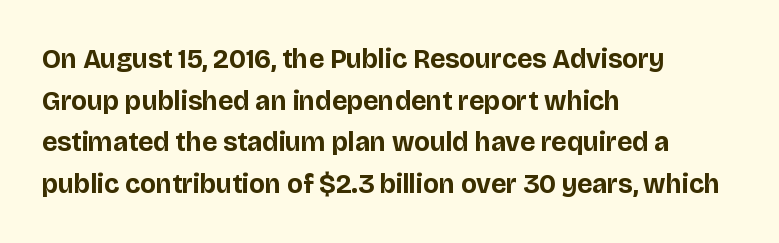
{"italic": "no", "bold": "yes", "underline": "no", "align": "left", "line_spacing": "normal", "line_spacing_ratio": 1.54, "letter_spacing": "normal", "letter_spacing_em": 0.0, "glyph_px": 27}
